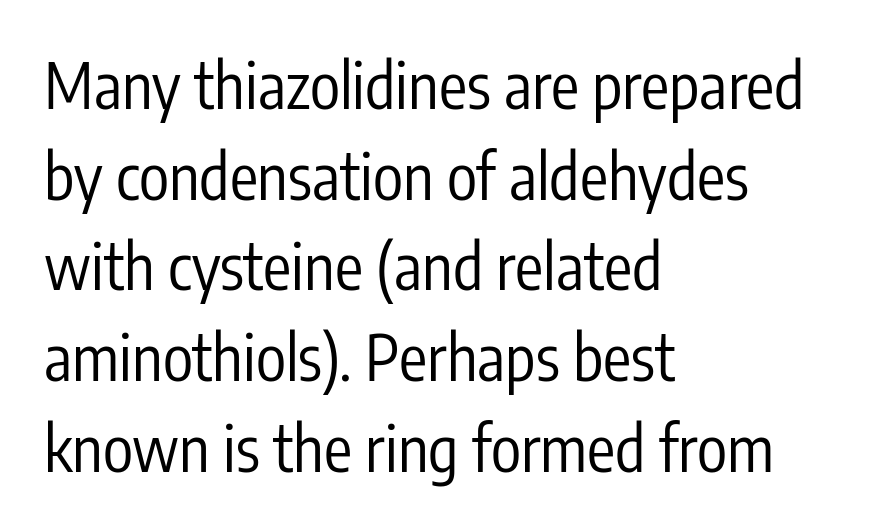
{"serif": "no", "italic": "no", "bold": "no", "weight": "regular", "width": "condensed", "stroke_contrast": "low", "x_height": "medium", "monospaced": "no", "underline": "no", "align": "left", "line_spacing": "normal", "line_spacing_ratio": 1.44, "letter_spacing": "normal", "letter_spacing_em": 0.0, "glyph_px": 63}
